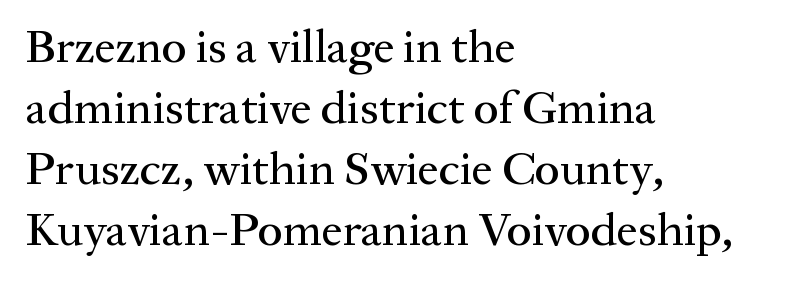
Each letter keeps its own natural width here, so spacing adapts to shape. Observe the serifs anchoring each vertical stroke in this sample. Short and long lines alike share a common starting point at left. The glyphs are unaccompanied by any horizontal stroke below them. Vertical spacing — default.
